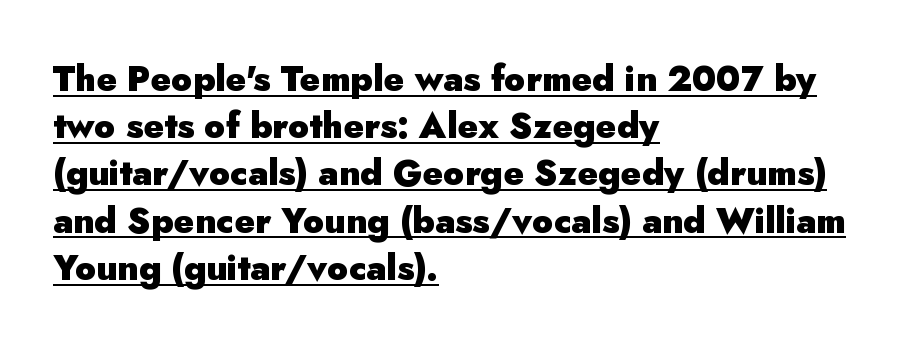
{"serif": "no", "italic": "no", "bold": "yes", "weight": "heavy", "width": "normal", "stroke_contrast": "low", "x_height": "small", "monospaced": "no", "underline": "yes", "align": "left", "line_spacing": "normal", "line_spacing_ratio": 1.35, "letter_spacing": "normal", "letter_spacing_em": 0.0, "glyph_px": 35}
